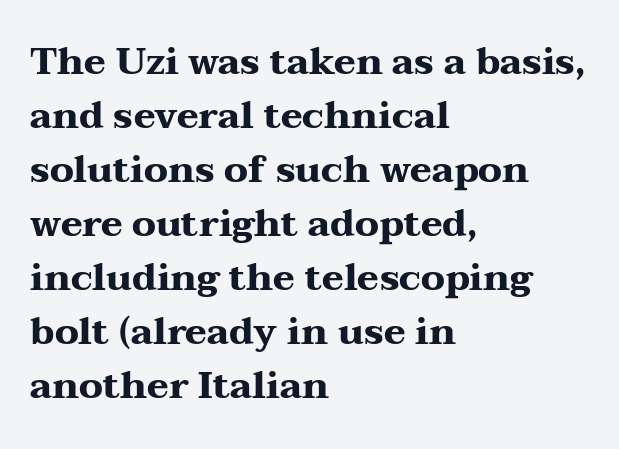
Check where the strokes stop: tiny serifs finish them off. Weight check: bold — yes, fully. These lines are set flush left with a ragged right edge. Ordinary non-slanted type is in use. Tracking here is standard; glyphs follow each other at the usual distance. Here the designer chose a conventional face with non-uniform glyph widths.
